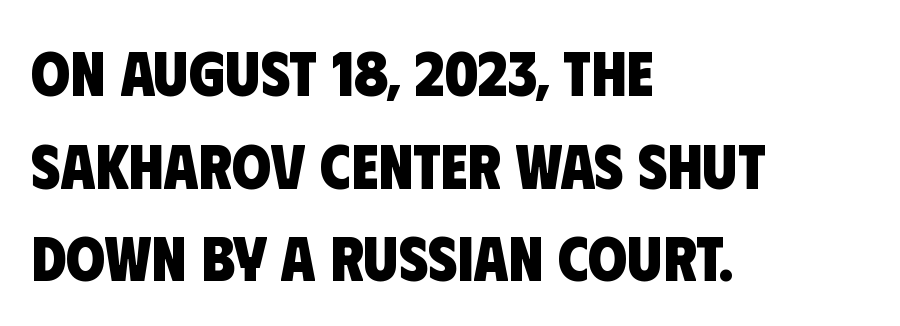
{"serif": "no", "bold": "yes", "weight": "heavy", "width": "condensed", "stroke_contrast": "low", "x_height": "large", "monospaced": "no", "underline": "no", "align": "left", "line_spacing": "normal", "line_spacing_ratio": 1.47, "letter_spacing": "normal", "letter_spacing_em": 0.0, "glyph_px": 63}
